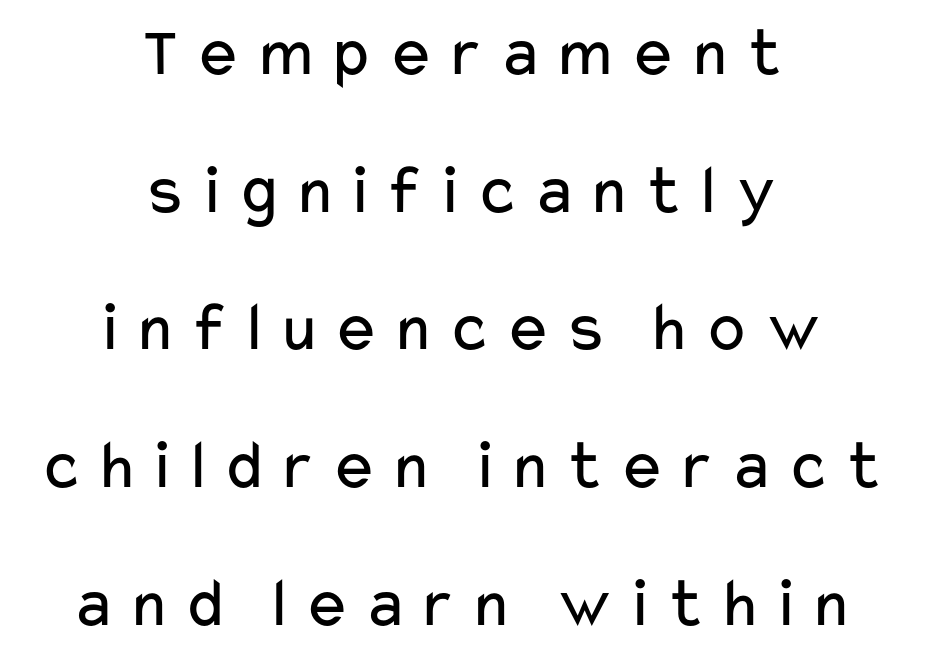
The image shows 71 px regular-weight, wide sans-serif type, upright; set centered, loose line spacing (1.94x), not underlined; low stroke contrast and a medium x-height.
